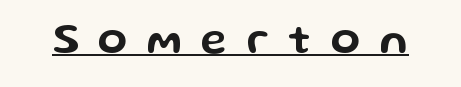
Proportional: the letters do not fall into vertical columns. This sample uses an upright cut, with every glyph sitting square on the baseline. Typographically, this falls in the sans-serif category. The string is rendered with underlining switched on.
